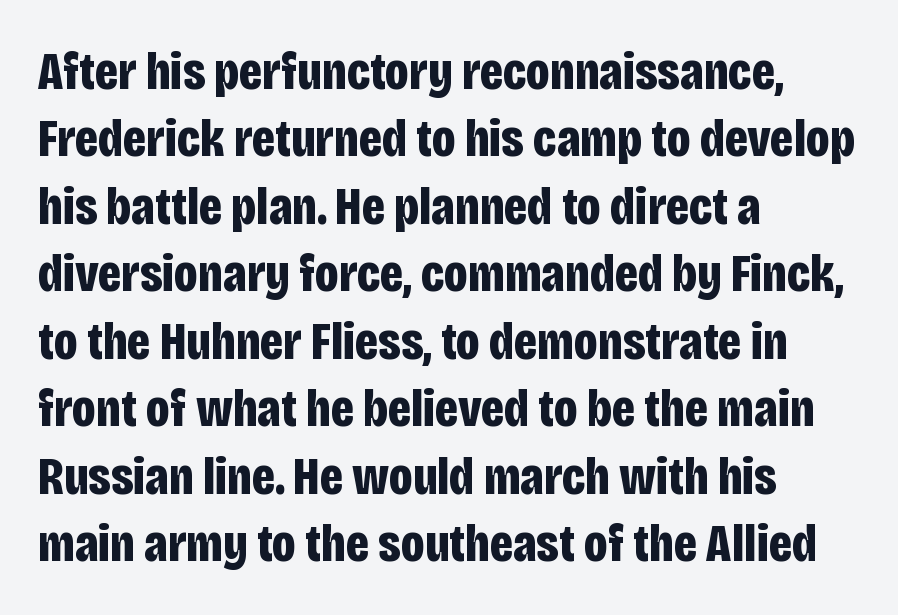
The image shows 54 px bold, condensed sans-serif type, upright; set left-aligned, normal line spacing (1.25x), normal letter spacing, not underlined; low stroke contrast and a large x-height.
